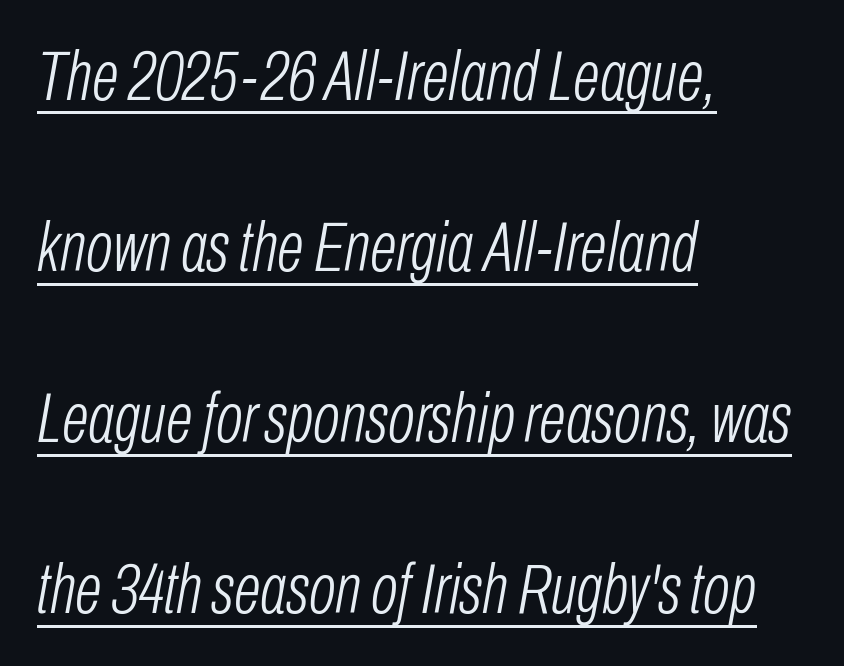
{"italic": "yes", "lean": "right", "slant_degrees": 10, "bold": "no", "weight": "light", "width": "condensed", "stroke_contrast": "low", "x_height": "medium", "monospaced": "no", "underline": "yes", "align": "left", "line_spacing": "loose", "line_spacing_ratio": 2.41, "letter_spacing": "normal", "letter_spacing_em": 0.0, "glyph_px": 71}
